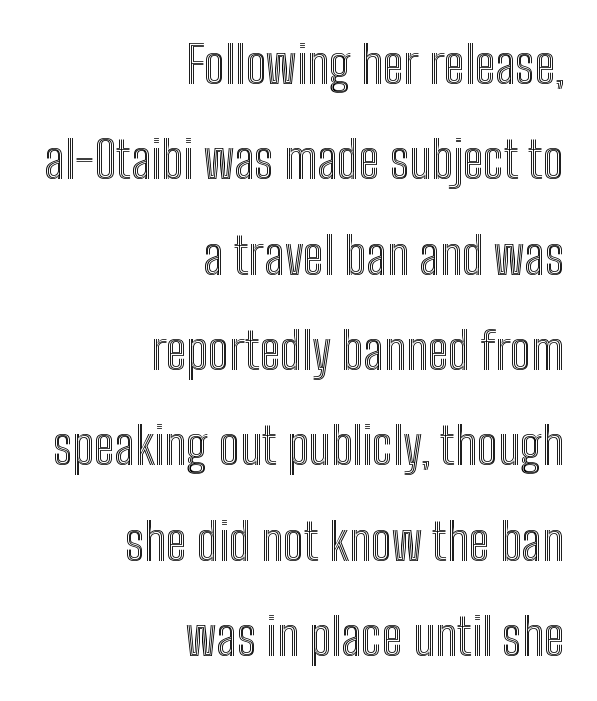
{"italic": "no", "width": "condensed", "x_height": "medium", "monospaced": "no", "underline": "no", "align": "right", "line_spacing_ratio": 1.87, "letter_spacing": "normal", "letter_spacing_em": 0.0, "glyph_px": 51}
